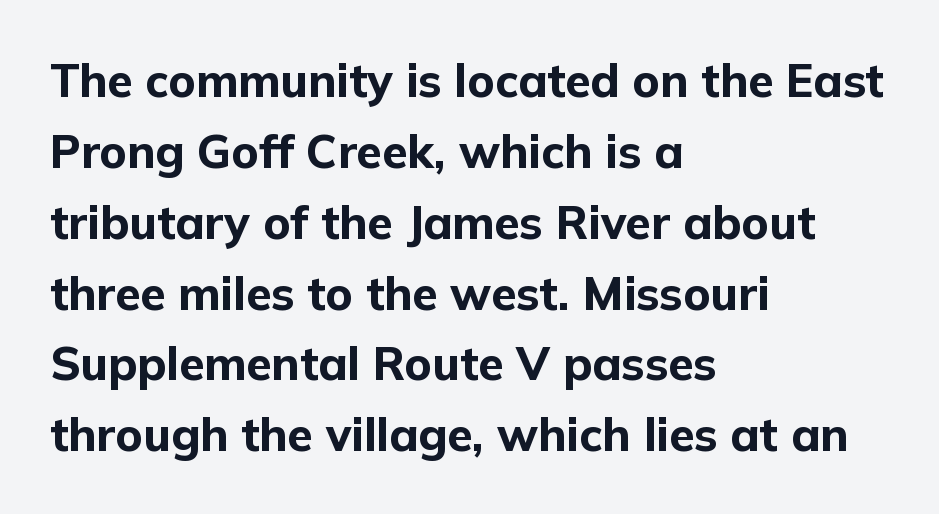
Q: Is the text bold? A: Yes.
Q: Is the text italic (slanted)? A: No, it is upright.
Q: Is the typeface a serif or a sans-serif typeface? A: Sans-serif.
Q: Is the text underlined? A: No.
Q: How is the paragraph aligned? A: Left-aligned.
Q: Is the spacing between letters normal or unusually wide? A: Normal.
Q: Is the spacing between lines tight, normal or loose? A: Normal.
Q: Width (condensed, normal, or wide)? A: Normal.
Q: Stroke contrast? A: Low.
Q: x-height? A: Medium.
Q: Monospaced? A: No.
